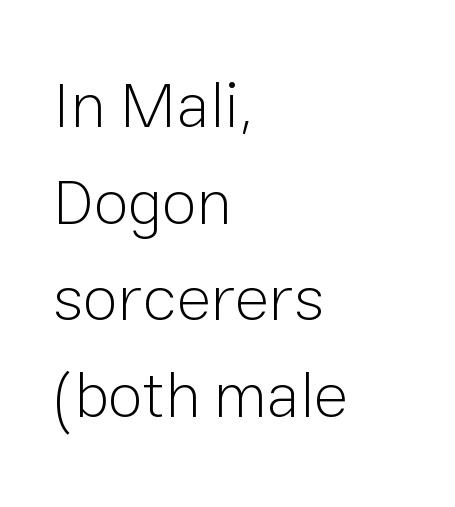
Q: Is the text bold? A: No.
Q: Is the text italic (slanted)? A: No, it is upright.
Q: Is the typeface a serif or a sans-serif typeface? A: Sans-serif.
Q: Is the text underlined? A: No.
Q: How is the paragraph aligned? A: Left-aligned.
Q: Is the spacing between letters normal or unusually wide? A: Normal.
Q: Is the spacing between lines tight, normal or loose? A: Normal.
Q: Width (condensed, normal, or wide)? A: Normal.
Q: Stroke contrast? A: Low.
Q: x-height? A: Medium.
Q: Monospaced? A: No.
